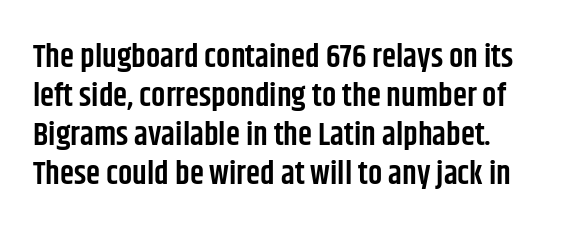
Q: Is the text bold? A: Semi-bold.
Q: Is the text italic (slanted)? A: No, it is upright.
Q: Is the typeface a serif or a sans-serif typeface? A: Sans-serif.
Q: Is the text underlined? A: No.
Q: How is the paragraph aligned? A: Left-aligned.
Q: Is the spacing between letters normal or unusually wide? A: Normal.
Q: Width (condensed, normal, or wide)? A: Condensed.
Q: Stroke contrast? A: Low.
Q: x-height? A: Large.
Q: Monospaced? A: No.
